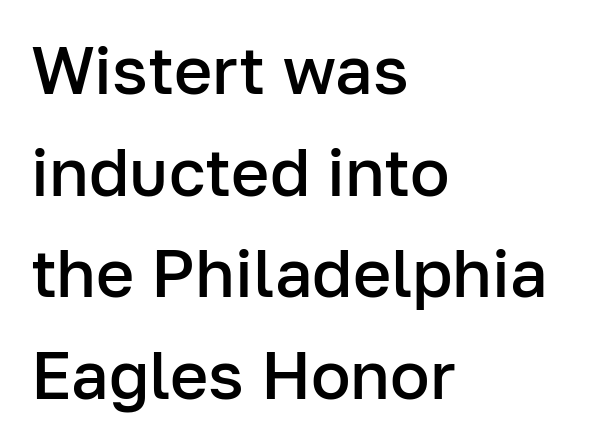
Q: Is the text bold? A: Semi-bold.
Q: Is the text italic (slanted)? A: No, it is upright.
Q: Is the typeface a serif or a sans-serif typeface? A: Sans-serif.
Q: Is the text underlined? A: No.
Q: How is the paragraph aligned? A: Left-aligned.
Q: Is the spacing between letters normal or unusually wide? A: Normal.
Q: Is the spacing between lines tight, normal or loose? A: Normal.
Q: Width (condensed, normal, or wide)? A: Normal.
Q: Stroke contrast? A: Low.
Q: x-height? A: Medium.
Q: Monospaced? A: No.
